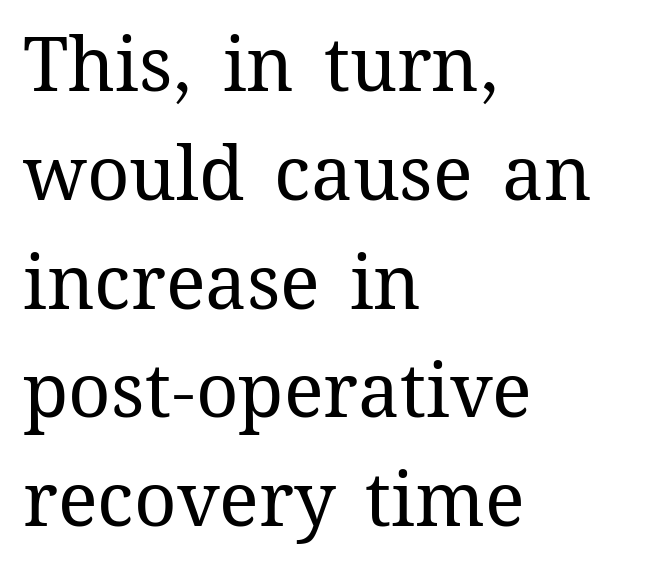
{"italic": "no", "bold": "no", "weight": "regular", "width": "normal", "stroke_contrast": "medium", "x_height": "medium", "monospaced": "no", "underline": "no", "align": "left", "line_spacing": "normal", "line_spacing_ratio": 1.47, "letter_spacing": "normal", "letter_spacing_em": 0.0, "glyph_px": 74}
